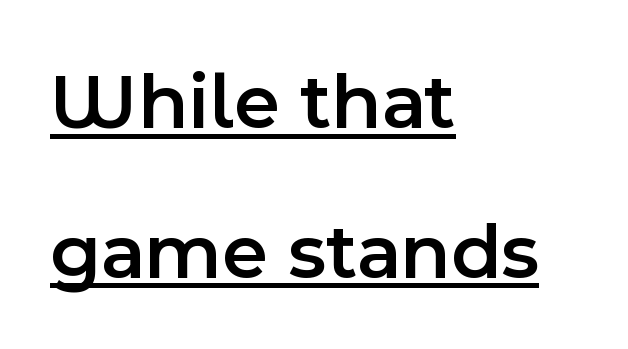
The image shows 80 px semibold sans-serif type, upright; set left-aligned, line spacing 1.87x, normal letter spacing, underlined; a medium x-height.
